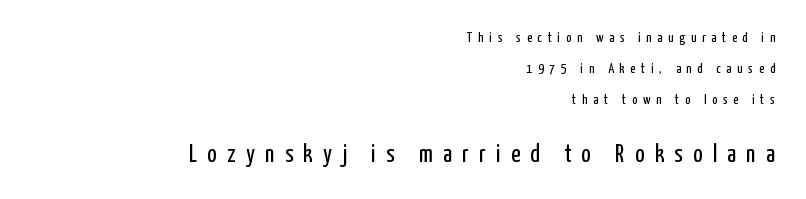
{"italic": "no", "bold": "no", "underline": "no", "align": "right", "line_spacing": "loose", "line_spacing_ratio": 2.2, "letter_spacing": "wide", "letter_spacing_em": 0.41, "larger_block": "second", "size_ratio": 1.79, "glyph_px": 25}
